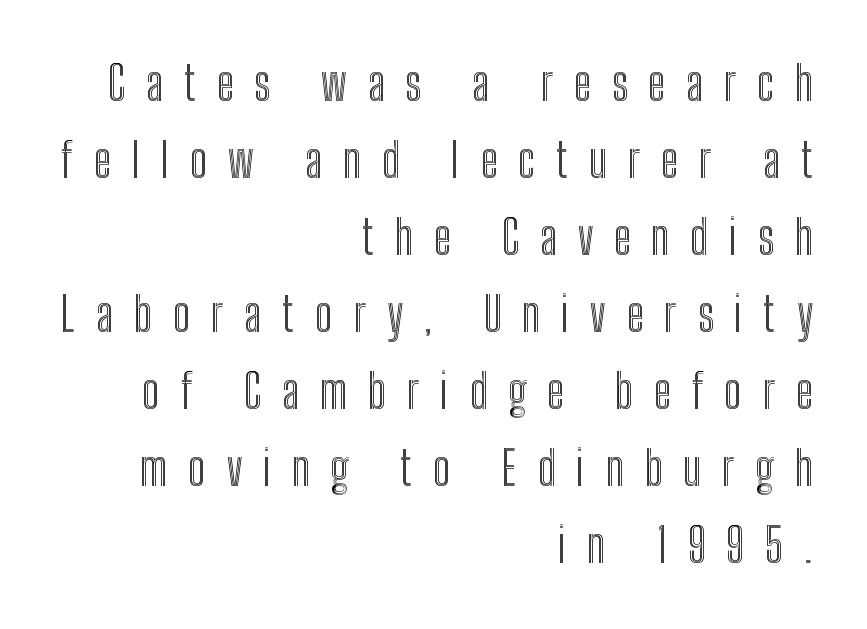
The image shows 47 px condensed type, upright; set right-aligned, normal line spacing (1.64x), unusually wide letter spacing (+0.44 em), not underlined; a medium x-height.
